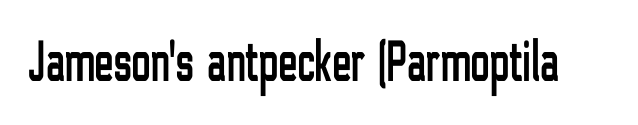
Q: Is the text italic (slanted)? A: No, it is upright.
Q: Is the typeface a serif or a sans-serif typeface? A: Sans-serif.
Q: Is the text underlined? A: No.
Q: Is the spacing between letters normal or unusually wide? A: Normal.
Q: Width (condensed, normal, or wide)? A: Condensed.
Q: Stroke contrast? A: Low.
Q: x-height? A: Medium.
Q: Monospaced? A: No.
